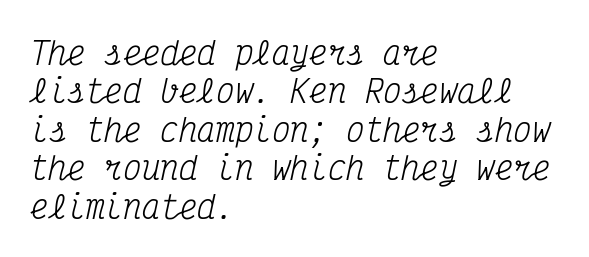
The image shows 31 px regular-weight, condensed serif type, italic (leaning right), monospaced; set left-aligned, line spacing 1.24x, normal letter spacing, not underlined; medium stroke contrast and a medium x-height.
